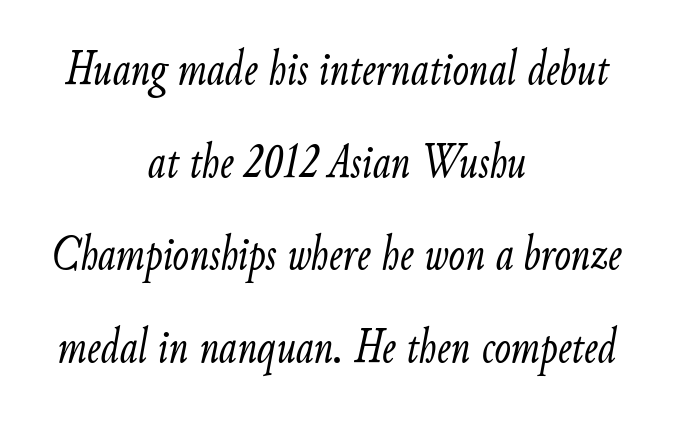
A bare baseline throughout the passage. Characters are canted at an angle relative to the baseline's perpendicular. The face used here is proportionally spaced, like ordinary book or web type. Alignment: centered.
